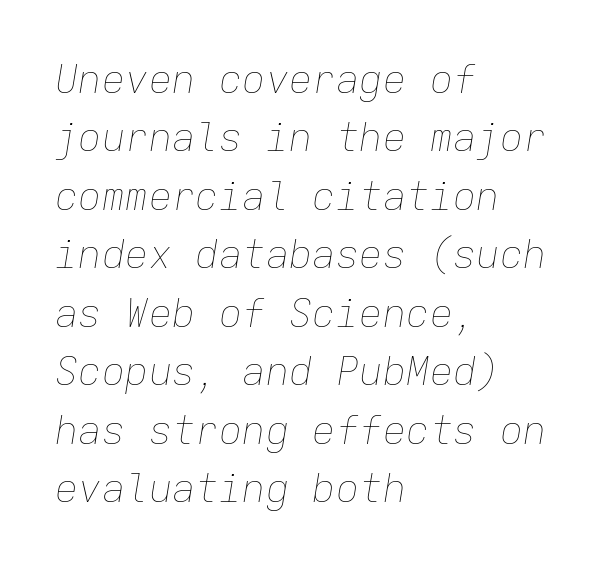
The ragged edge is on the right, which tells us the setting is flush left. The letters are slanted; this is an italic face. Descenders hang freely into open space. Counters stay open thanks to moderate or lighter strokes.
